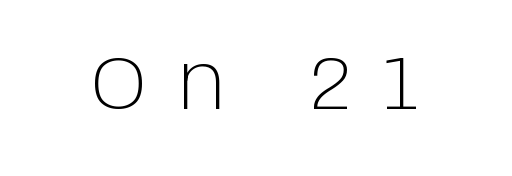
{"serif": "no", "italic": "no", "bold": "no", "weight": "light", "width": "normal", "stroke_contrast": "low", "x_height": "large", "monospaced": "no", "underline": "no", "letter_spacing": "wide", "letter_spacing_em": 0.43, "glyph_px": 75}
